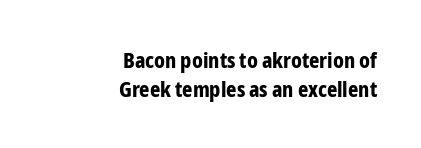
The image shows 22 px bold type, upright; set right-aligned, normal line spacing (1.31x), normal letter spacing, not underlined.
